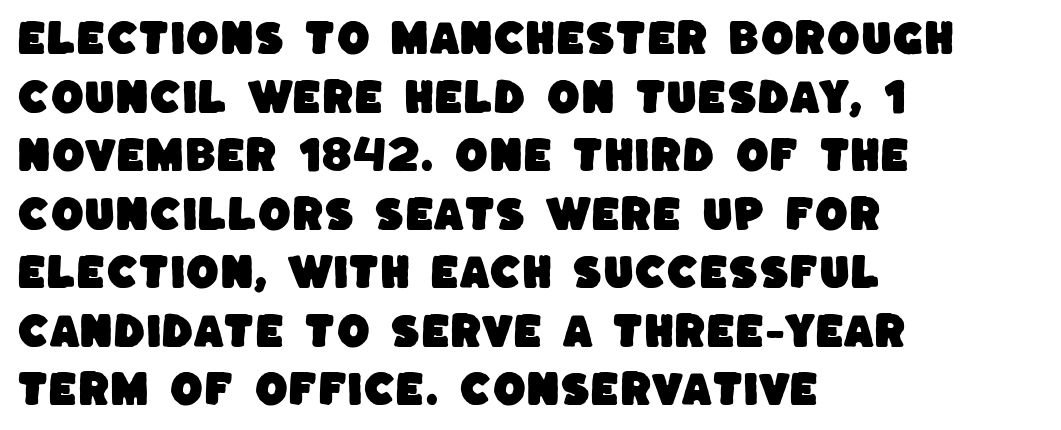
The image shows 38 px sans-serif type; set left-aligned, normal line spacing (1.54x), normal letter spacing, not underlined; low stroke contrast and a large x-height.
